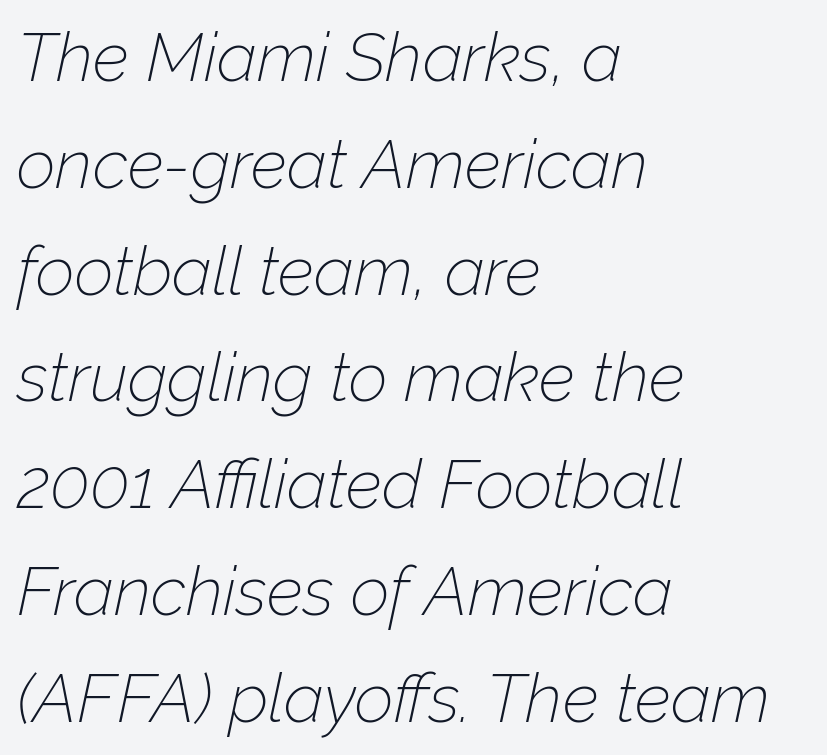
The image shows 68 px thin type, italic (leaning right); set left-aligned, normal line spacing (1.57x), normal letter spacing, not underlined; low stroke contrast and a medium x-height.
